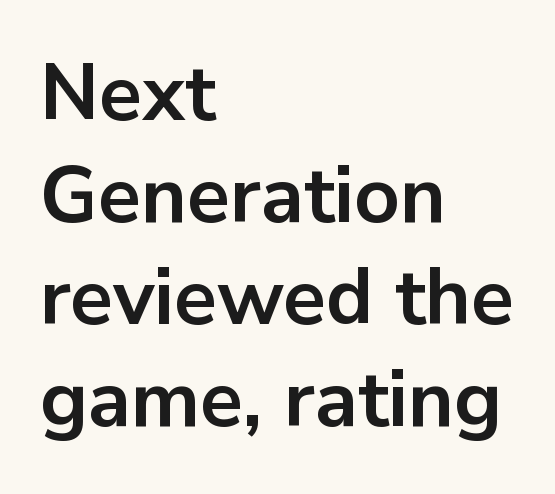
The image shows 79 px bold sans-serif type, upright; set left-aligned, normal line spacing (1.29x), normal letter spacing, not underlined; low stroke contrast and a medium x-height.
